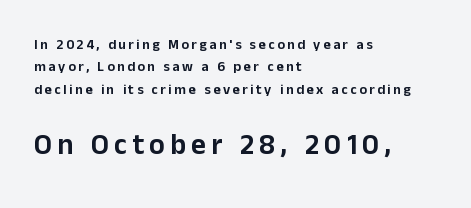
{"serif": "no", "italic": "no", "width": "normal", "stroke_contrast": "low", "x_height": "medium", "monospaced": "no", "underline": "no", "align": "left", "line_spacing": "normal", "line_spacing_ratio": 1.6, "larger_block": "second", "size_ratio": 2.07, "glyph_px": 29}
